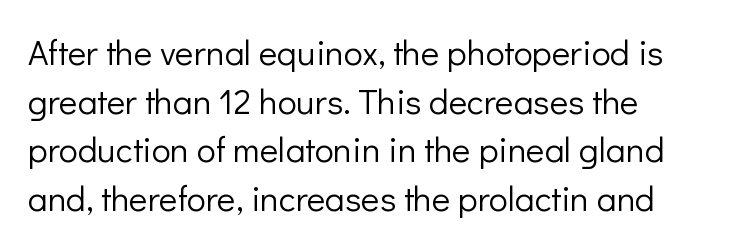
Underlining? Definitely not there. Does the type have serifs? No, each stem ends abruptly. The letters stand upright; this is a roman face. The letters advance in unequal steps, a hallmark of proportional type. The line texture is even and compact thanks to regular tracking. Is the stroke heavy? The answer is a plain regular-or-lighter.
